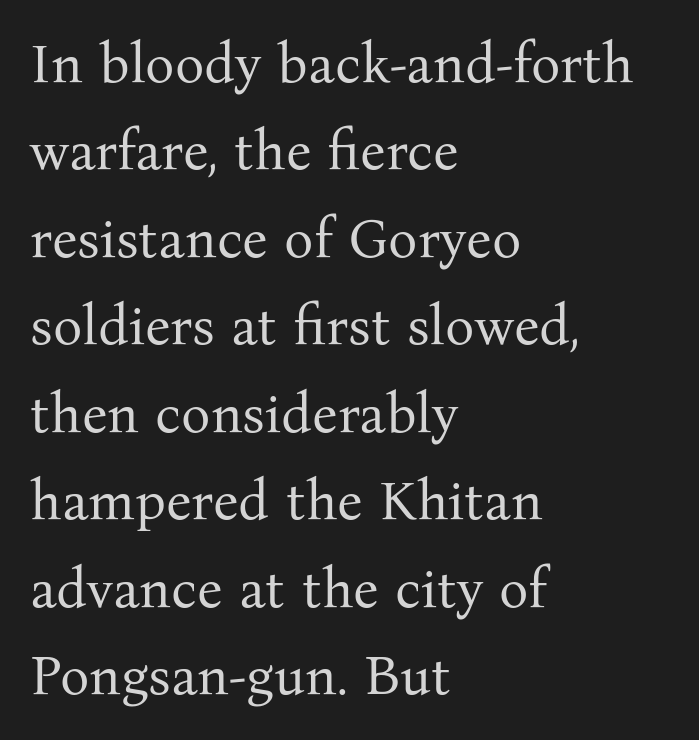
The lines sit at an ordinary, default distance from one another. The lettering holds an erect, upright posture throughout. Only glyphs here, with clear space below each row. The lines are quadded left. Serif or sans? Serif — the stroke terminals have little feet. The characters are drawn with everyday or finer stroke widths.
